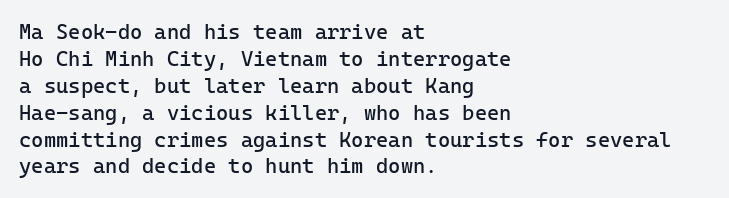
Q: Is the text bold? A: No.
Q: Is the text italic (slanted)? A: No, it is upright.
Q: Is the text underlined? A: No.
Q: How is the paragraph aligned? A: Left-aligned.
Q: Is the spacing between letters normal or unusually wide? A: Normal.
Q: Is the spacing between lines tight, normal or loose? A: Normal.
